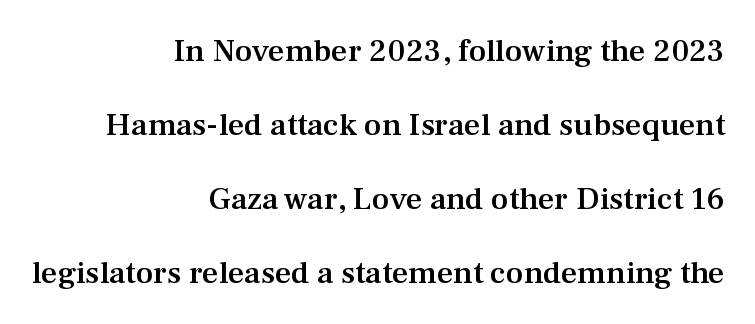
{"serif": "yes", "italic": "no", "bold": "semi", "weight": "semibold", "width": "normal", "stroke_contrast": "medium", "x_height": "medium", "monospaced": "no", "underline": "no", "align": "right", "line_spacing": "loose", "line_spacing_ratio": 2.31, "letter_spacing": "normal", "letter_spacing_em": 0.0, "glyph_px": 32}
